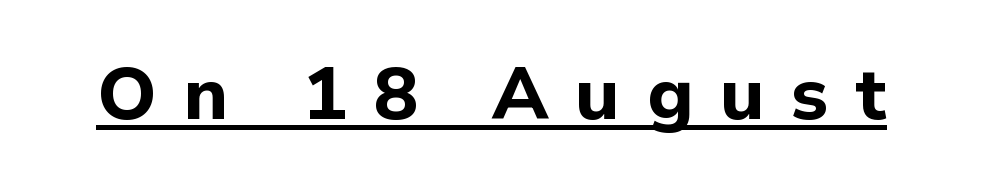
{"serif": "no", "italic": "no", "bold": "yes", "weight": "bold", "width": "normal", "stroke_contrast": "low", "x_height": "medium", "monospaced": "no", "underline": "yes", "letter_spacing": "wide", "letter_spacing_em": 0.36, "glyph_px": 74}
